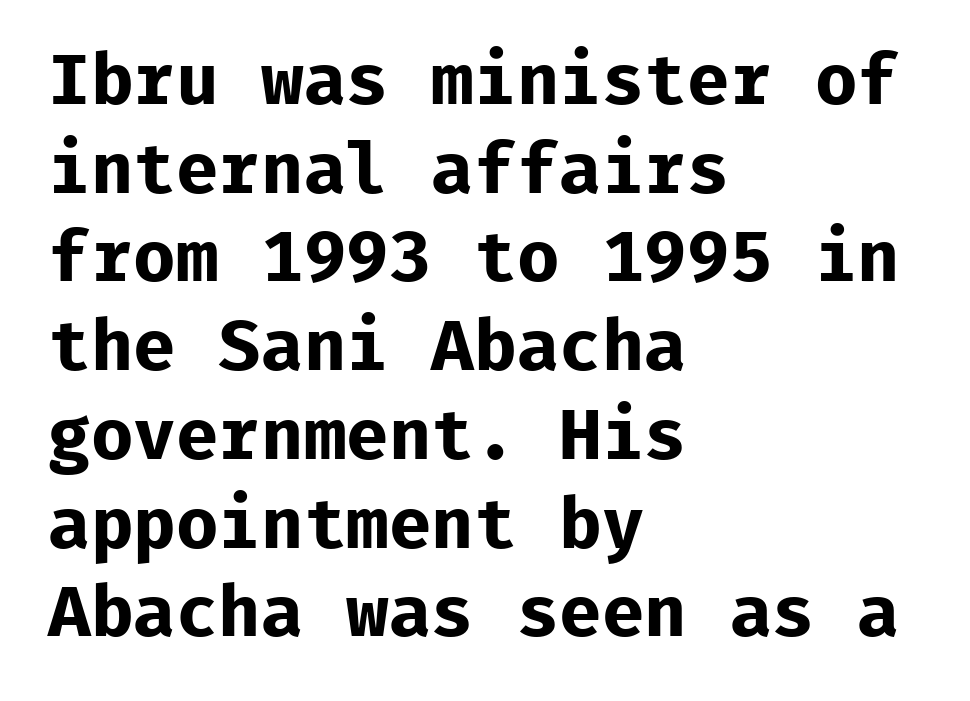
{"serif": "no", "italic": "no", "bold": "yes", "weight": "bold", "width": "normal", "stroke_contrast": "low", "x_height": "medium", "monospaced": "yes", "underline": "no", "align": "left", "line_spacing": "normal", "line_spacing_ratio": 1.25, "letter_spacing": "normal", "letter_spacing_em": 0.0, "glyph_px": 71}
